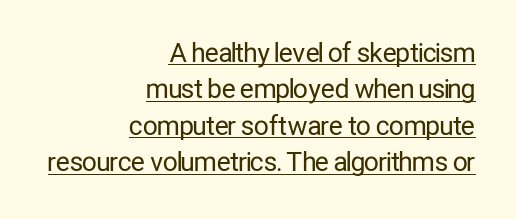
The letters stand upright; this is a roman face. A rule runs beneath these lines of type. The face looks like a standard text weight, possibly lighter. Alignment: flush right. The letters sit at their default tracking, neither squeezed nor spread.
